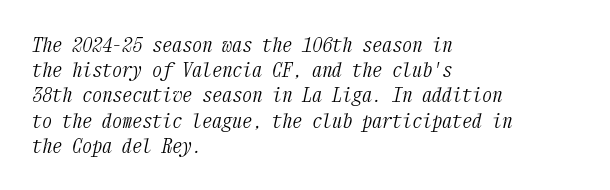
The image shows 20 px text type, italic (leaning right); set left-aligned, normal line spacing (1.26x), normal letter spacing, not underlined.
